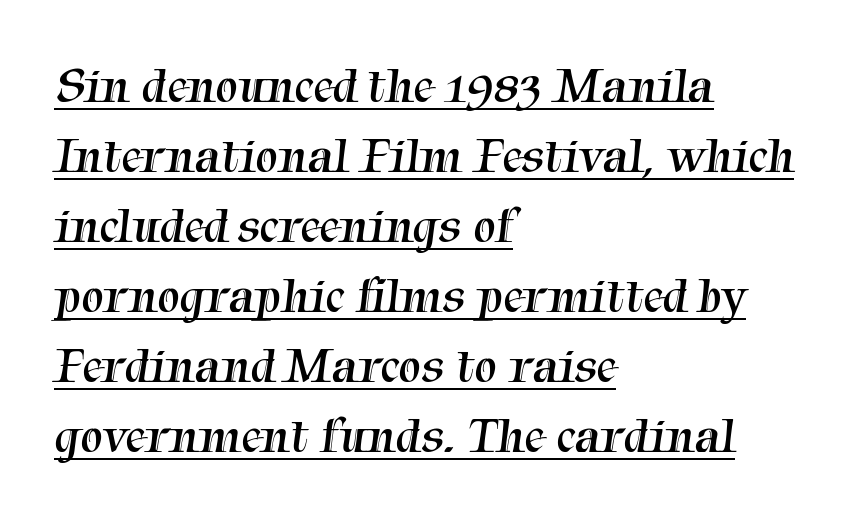
{"serif": "yes", "bold": "no", "weight": "regular", "width": "normal", "stroke_contrast": "medium", "x_height": "medium", "monospaced": "no", "underline": "yes", "align": "left", "line_spacing": "normal", "line_spacing_ratio": 1.4, "letter_spacing": "normal", "letter_spacing_em": 0.0, "glyph_px": 50}
